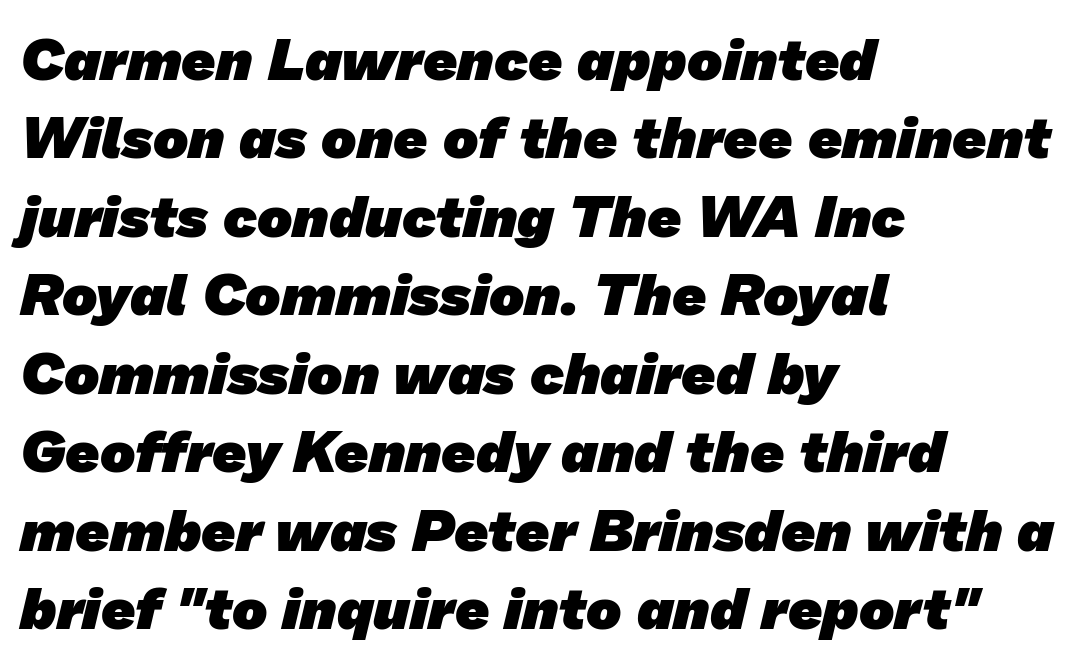
The image shows 59 px heavy sans-serif type; set left-aligned, normal line spacing (1.33x), normal letter spacing, not underlined; low stroke contrast and a medium x-height.
